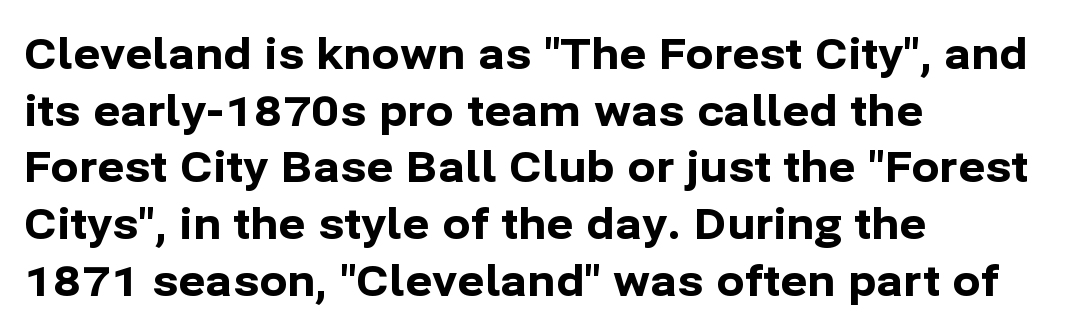
Q: Is the text bold? A: Yes.
Q: Is the text italic (slanted)? A: No, it is upright.
Q: Is the typeface a serif or a sans-serif typeface? A: Sans-serif.
Q: Is the text underlined? A: No.
Q: How is the paragraph aligned? A: Left-aligned.
Q: Is the spacing between letters normal or unusually wide? A: Normal.
Q: Is the spacing between lines tight, normal or loose? A: Normal.
Q: Width (condensed, normal, or wide)? A: Normal.
Q: Stroke contrast? A: Low.
Q: x-height? A: Medium.
Q: Monospaced? A: No.
